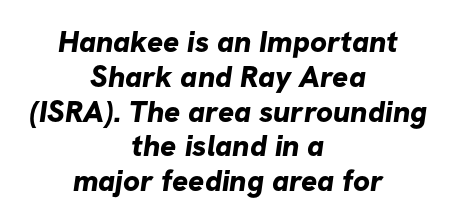
Q: Is the text bold? A: Yes.
Q: Is the typeface a serif or a sans-serif typeface? A: Sans-serif.
Q: Is the text underlined? A: No.
Q: How is the paragraph aligned? A: Centered.
Q: Is the spacing between letters normal or unusually wide? A: Normal.
Q: Width (condensed, normal, or wide)? A: Normal.
Q: Stroke contrast? A: Low.
Q: x-height? A: Medium.
Q: Monospaced? A: No.
